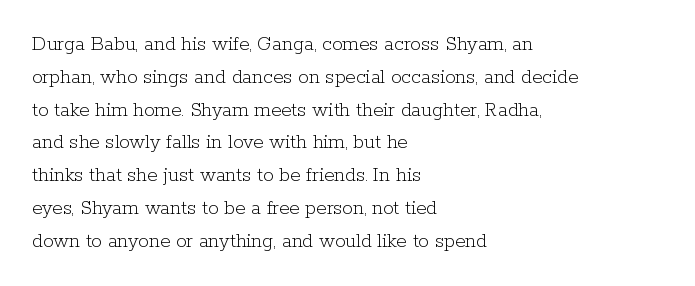
The image shows 21 px text type, upright; set left-aligned, normal line spacing (1.56x), normal letter spacing, not underlined.
